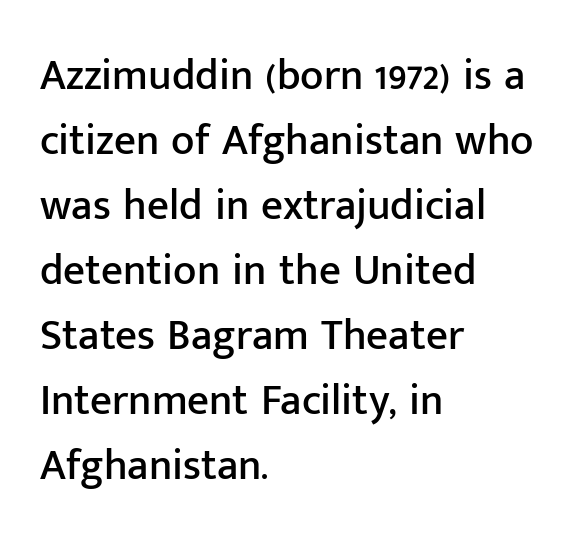
{"serif": "no", "italic": "no", "width": "normal", "stroke_contrast": "low", "x_height": "medium", "monospaced": "no", "underline": "no", "align": "left", "line_spacing": "normal", "line_spacing_ratio": 1.51, "letter_spacing": "normal", "letter_spacing_em": 0.0, "glyph_px": 43}
